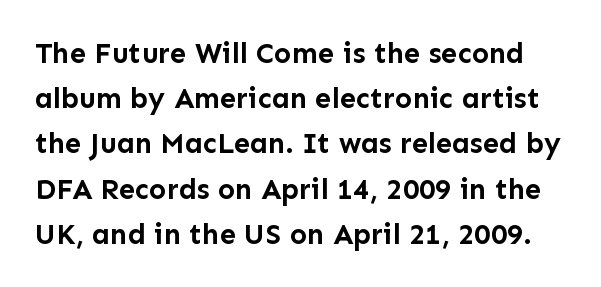
Q: Is the text bold? A: Yes.
Q: Is the text italic (slanted)? A: No, it is upright.
Q: Is the typeface a serif or a sans-serif typeface? A: Sans-serif.
Q: Is the text underlined? A: No.
Q: Is the spacing between letters normal or unusually wide? A: Normal.
Q: Is the spacing between lines tight, normal or loose? A: Normal.
Q: Width (condensed, normal, or wide)? A: Normal.
Q: Stroke contrast? A: Low.
Q: x-height? A: Medium.
Q: Monospaced? A: No.
